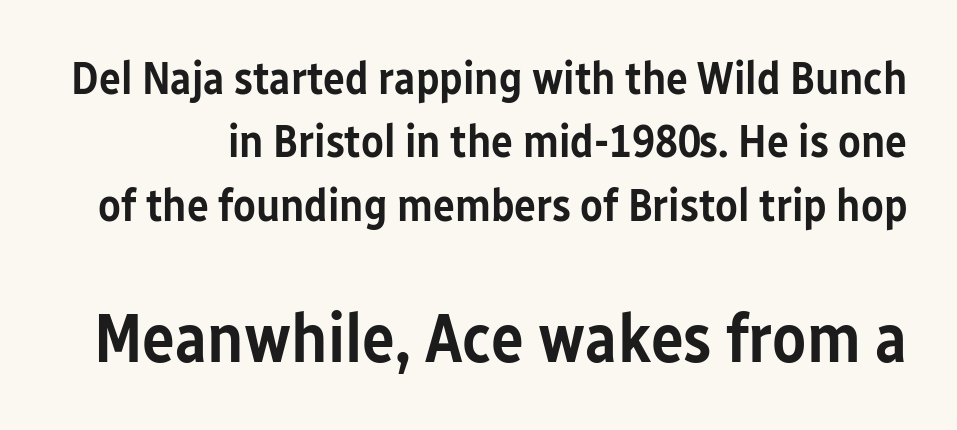
Bold? Not quite — semibold, heavier than regular but stopping short. Here the designer chose a conventional face with non-uniform glyph widths. This sample uses a sans-serif face. Does the leading feel generous? No, just average. Nobody touched the tracking dial on this one. Block two is the big one; block one sits smaller above it.
